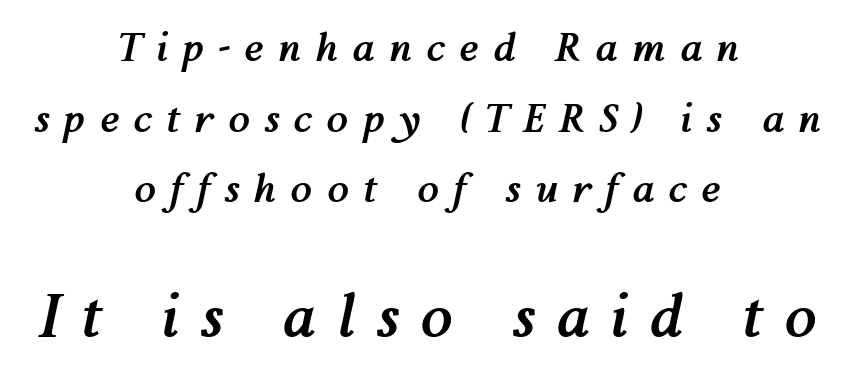
The image shows 58 px semibold type, italic (leaning right); set centered, line spacing 1.81x, unusually wide letter spacing (+0.37 em), not underlined; the second (bottom) block is 1.49x larger; medium stroke contrast and a medium x-height.
